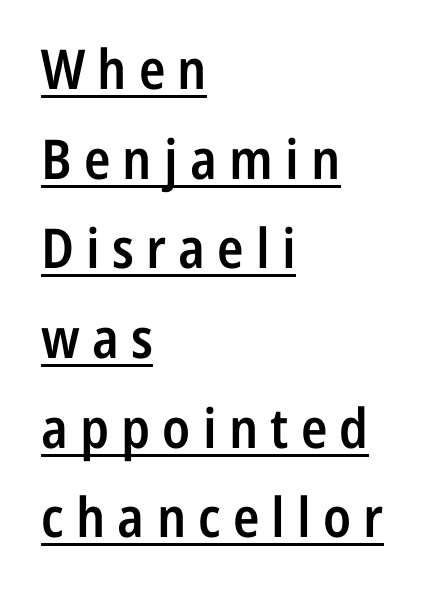
The image shows 55 px semibold, condensed sans-serif type, upright; set left-aligned, normal line spacing (1.63x), unusually wide letter spacing (+0.22 em), underlined; low stroke contrast and a medium x-height.
